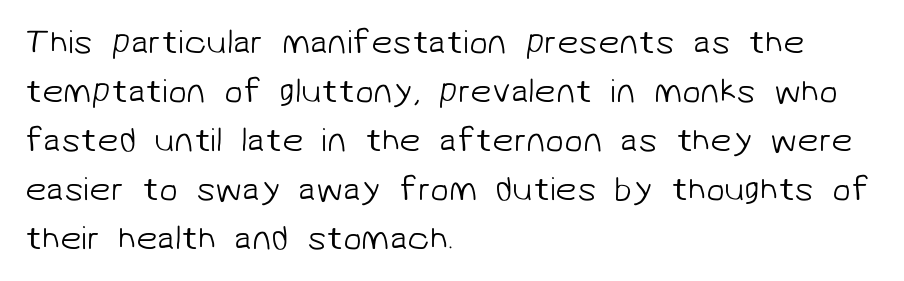
Words appear dense and cohesive because spacing is normal. A student would call this left alignment; a typographer would say flush left, rag right. Type without underlining. Stroke mass is kept to a normal reading level or below. The designer left line spacing at the default.
